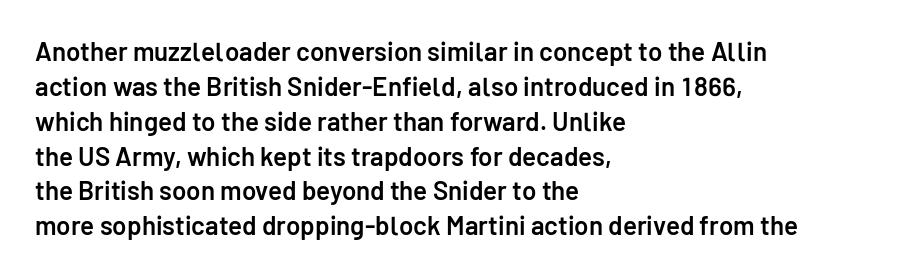
These words are printed semibold, heavier than regular yet not bold. If you measured baseline to baseline, you'd find a middling distance. Upright lettering throughout. Plain, unruled lines of type. Characters follow at the spacing the type designer built in. The lines in this sample share a left origin and differ only in where they stop.
